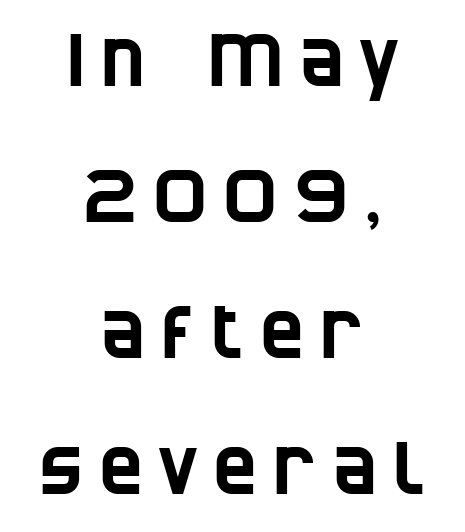
The passage is arranged like a title page — every line centered. Spacing verdict: proportional, widths tailored to each character. The type is letterspaced generously, with wide tracking. Regarding serifs, this sample does without them.
